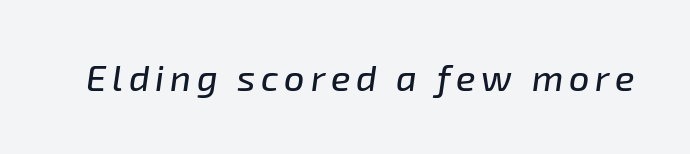
{"italic": "yes", "lean": "right", "slant_degrees": 8, "width": "normal", "stroke_contrast": "low", "x_height": "medium", "monospaced": "no", "underline": "no", "glyph_px": 36}
